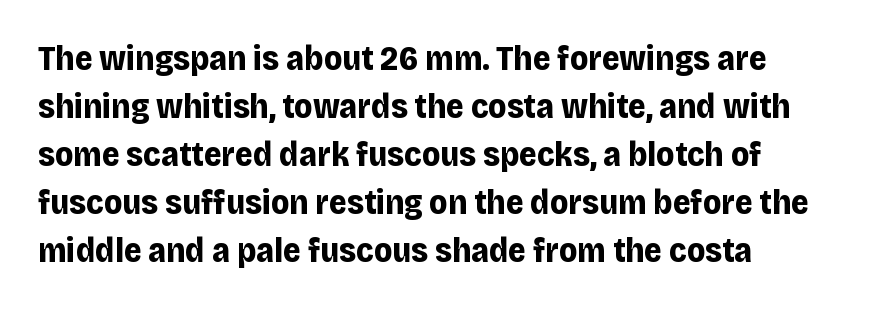
Look at the stroke-to-counter ratio: heavy, a bold. Note the varied advance widths — an 'i' is clearly narrower than an 'm'. Posture: straight, roman, zero tilt. Teacher's note: observe the even left margin — that is flush-left alignment.
